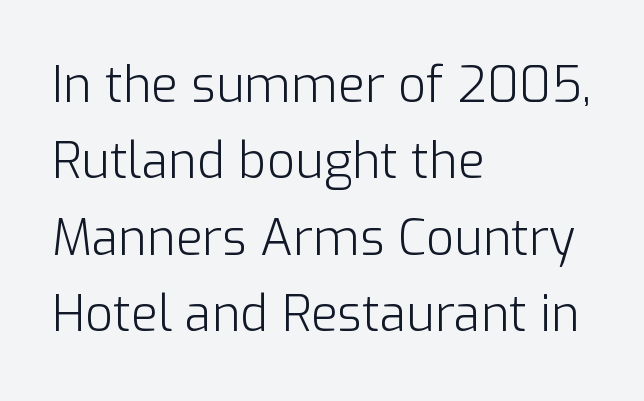
Left-aligned paragraph, ragged on the right. Check where the strokes stop: nothing finishes them off — pure sans. The face used here is proportionally spaced, like ordinary book or web type. Unmarked baselines from the first word to the last. The weight would be labelled regular, book, light, or lighter still. Italic: no, the glyphs are upright roman.
